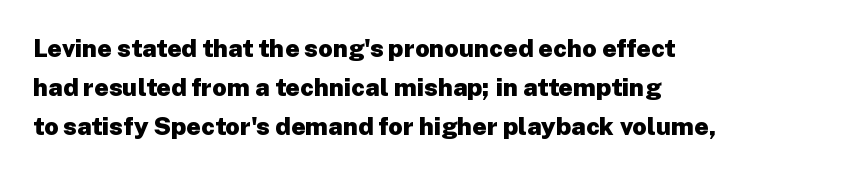
Q: Is the text bold? A: Yes.
Q: Is the text italic (slanted)? A: No, it is upright.
Q: Is the text underlined? A: No.
Q: How is the paragraph aligned? A: Left-aligned.
Q: Is the spacing between letters normal or unusually wide? A: Normal.
Q: Is the spacing between lines tight, normal or loose? A: Normal.
